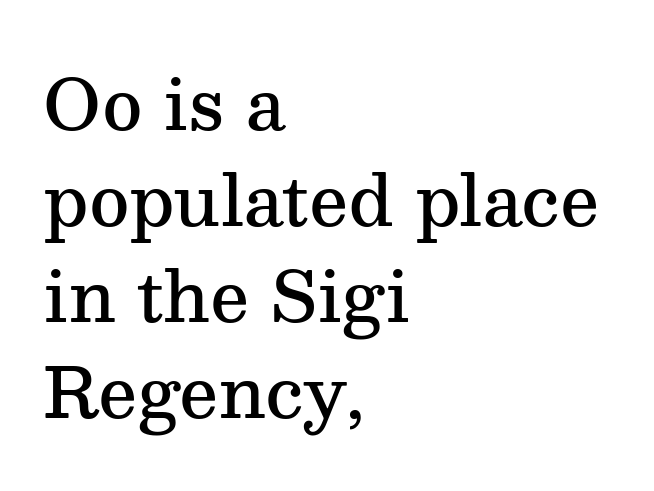
Line starts are locked; line ends wander. Spacing verdict: proportional, widths tailored to each character. Look at the stroke-to-counter ratio: somewhat heavy, a semibold. Does the type have serifs? Yes, each stem ends in a small foot. The area under the type is left untouched. There is no visible air inserted between adjacent glyphs.
